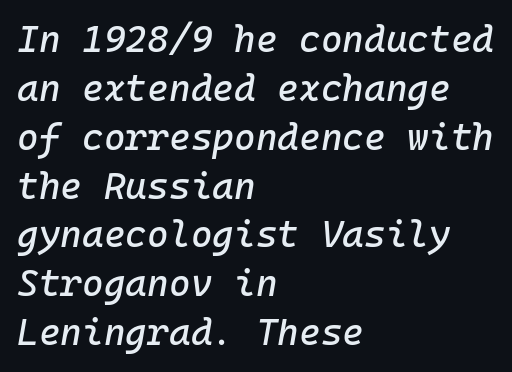
How are the letters spaced? Ordinarily, with no added tracking. The space directly below the letters is spotless. In terms of leading, this rendering sits right in the middle. The specimen reads as italic at a glance. Fixed-width glyphs throughout — classic coding-font behaviour.
